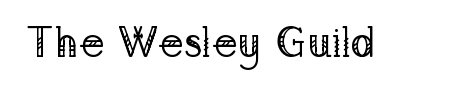
This rendering employs a face with finishing strokes, i.e., a serif. Ink coverage per letter is moderate at most. Nothing unusual about the tracking: characters are spaced as the font intends. Each row of text sits above clean, open space.
